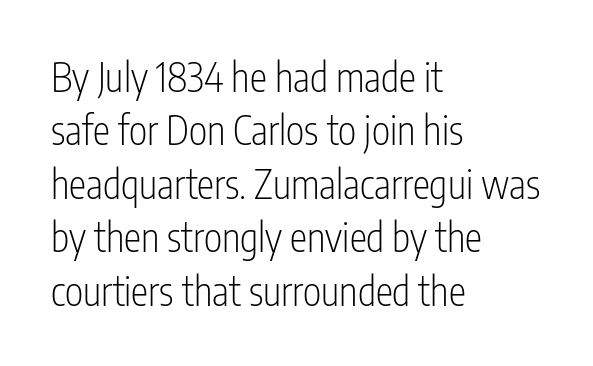
Q: Is the text bold? A: No.
Q: Is the text italic (slanted)? A: No, it is upright.
Q: Is the typeface a serif or a sans-serif typeface? A: Sans-serif.
Q: Is the text underlined? A: No.
Q: How is the paragraph aligned? A: Left-aligned.
Q: Is the spacing between letters normal or unusually wide? A: Normal.
Q: Is the spacing between lines tight, normal or loose? A: Normal.
Q: Width (condensed, normal, or wide)? A: Condensed.
Q: Stroke contrast? A: Low.
Q: x-height? A: Medium.
Q: Monospaced? A: No.
